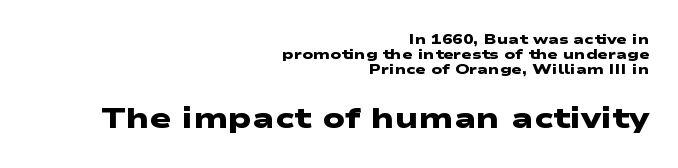
The image shows 29 px heavy, wide sans-serif type; set right-aligned, tight line spacing (1.08x), normal letter spacing, not underlined; the second (bottom) block is 2.07x larger; low stroke contrast and a medium x-height.
